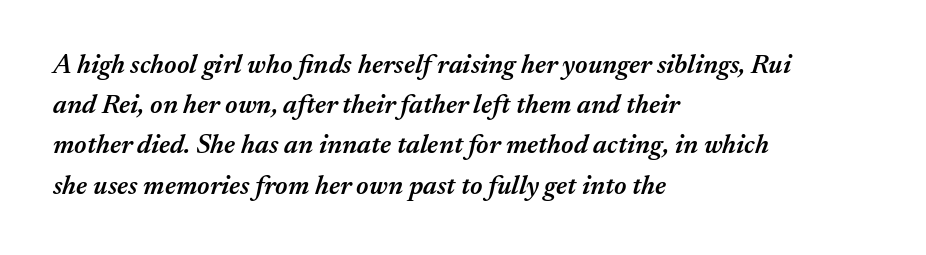
Q: Is the text bold? A: Semi-bold.
Q: Is the text italic (slanted)? A: Yes, it leans right by about 17 degrees.
Q: Is the text underlined? A: No.
Q: How is the paragraph aligned? A: Left-aligned.
Q: Is the spacing between letters normal or unusually wide? A: Normal.
Q: Is the spacing between lines tight, normal or loose? A: Normal.
